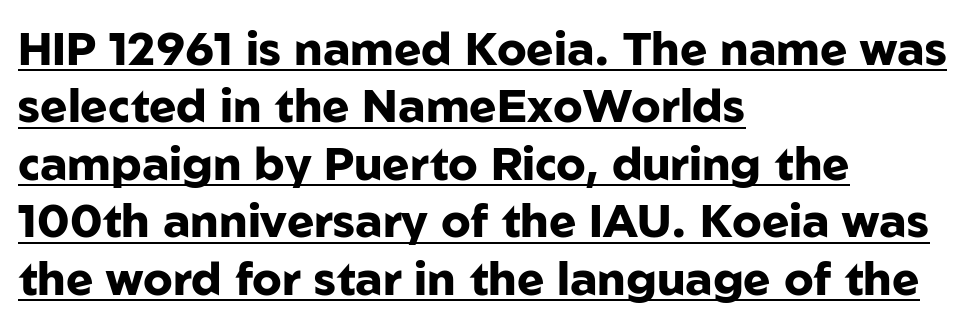
Q: Is the text bold? A: Yes.
Q: Is the text italic (slanted)? A: No, it is upright.
Q: Is the typeface a serif or a sans-serif typeface? A: Sans-serif.
Q: Is the text underlined? A: Yes.
Q: How is the paragraph aligned? A: Left-aligned.
Q: Is the spacing between letters normal or unusually wide? A: Normal.
Q: Is the spacing between lines tight, normal or loose? A: Normal.
Q: Width (condensed, normal, or wide)? A: Normal.
Q: Stroke contrast? A: Low.
Q: x-height? A: Medium.
Q: Monospaced? A: No.
